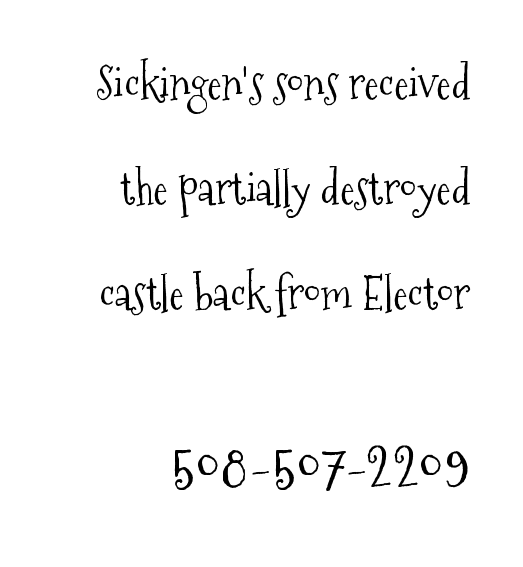
Caption: standard tracking, unaltered. Posture: vertical. The passage shown is not underscored anywhere. This sample has the flowing, uneven cadence of proportional lettering. Alignment: flush right. Each new line begins a long way beneath the previous one.
